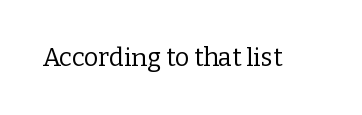
Q: Is the text bold? A: No.
Q: Is the text italic (slanted)? A: No, it is upright.
Q: Is the text underlined? A: No.
Q: Is the spacing between letters normal or unusually wide? A: Normal.
